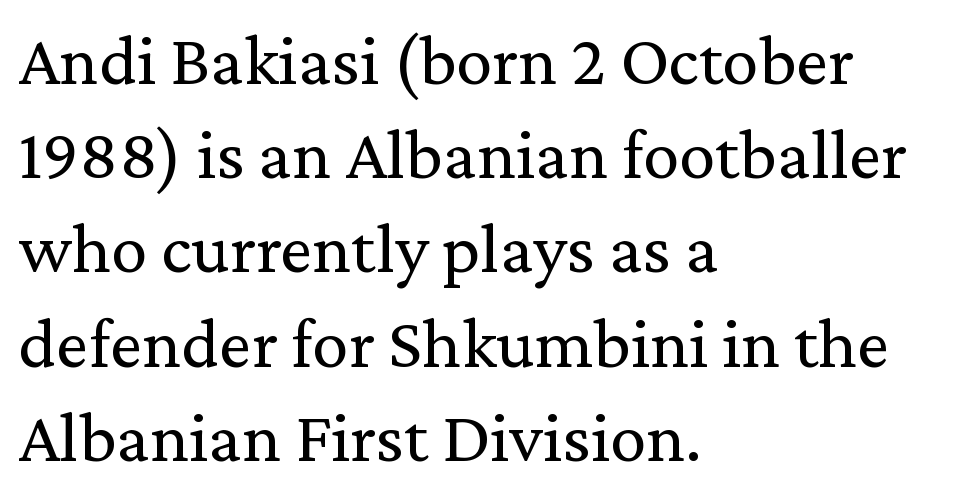
A normal amount of white space separates one row of letters from the next. Heaviness? Minimal to ordinary, like unemphasized prose. A clean baseline with only descenders dipping below it. There is no visible air inserted between adjacent glyphs. What kind of face is this? One with serifs. The font's upright variant was chosen for this text.
